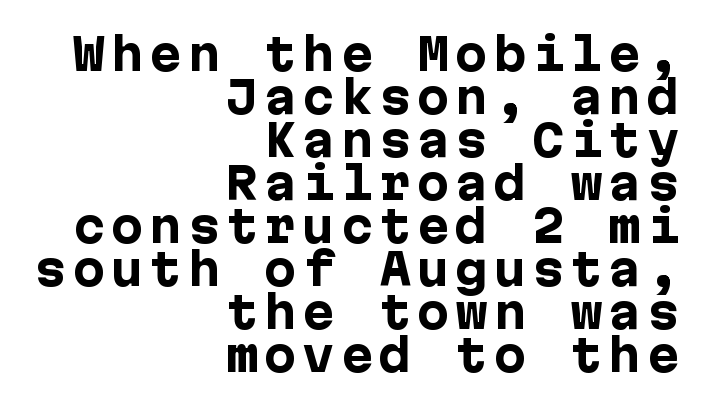
Regarding serifs, this sample does without them. The words here are not underlined. The line-height multiplier appears low, near solid setting. Typesetter's note: full bold, strokes at maximum text heaviness. The typesetter chose a ragged-left arrangement here. Ordinary non-slanted type is in use.
